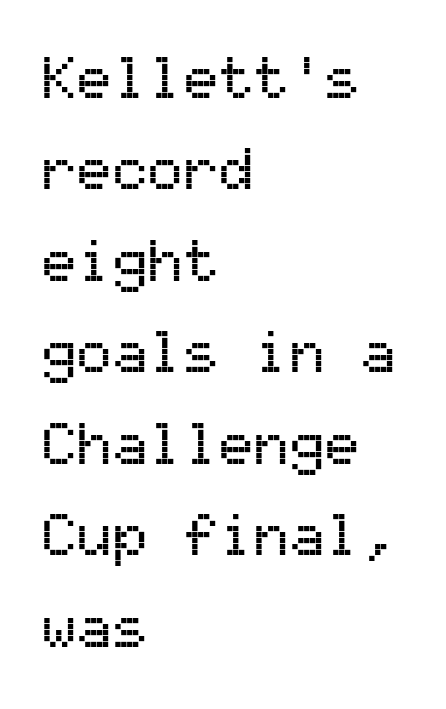
The gap between lines stays unmarked. Students, observe: this is what conventionally led text looks like. This sample has the even, mechanical cadence of fixed-width lettering. Italic: no, the glyphs are upright roman. This sample uses plain, unmodified letter spacing.
